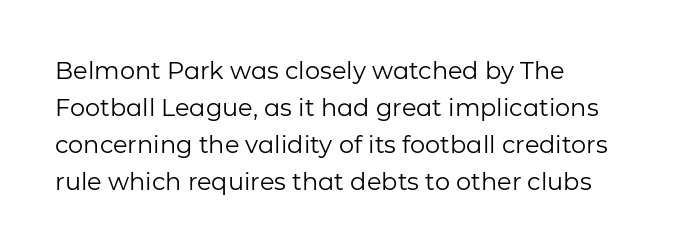
{"italic": "no", "bold": "no", "underline": "no", "align": "left", "line_spacing": "normal", "line_spacing_ratio": 1.54, "letter_spacing": "normal", "letter_spacing_em": 0.0, "glyph_px": 24}
